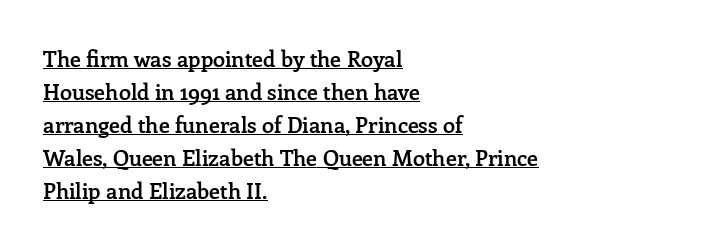
These lines stack with their left ends in a neat column. Honestly, the underline is the first thing you notice here. In terms of posture, this sample is upright. Notice how descenders clear the ascenders below comfortably — that's standard leading.
